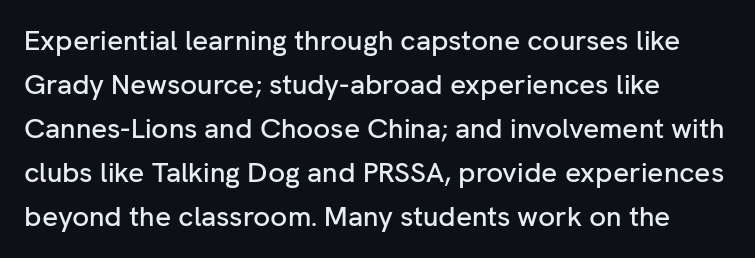
Q: Is the text italic (slanted)? A: No, it is upright.
Q: Is the typeface a serif or a sans-serif typeface? A: Sans-serif.
Q: Is the text underlined? A: No.
Q: Is the spacing between letters normal or unusually wide? A: Normal.
Q: Is the spacing between lines tight, normal or loose? A: Normal.
Q: Width (condensed, normal, or wide)? A: Normal.
Q: Stroke contrast? A: Low.
Q: x-height? A: Medium.
Q: Monospaced? A: No.
